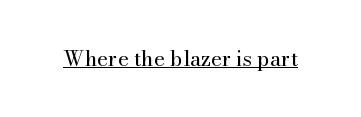
The image shows 21 px text type, upright; set normal letter spacing, underlined.
